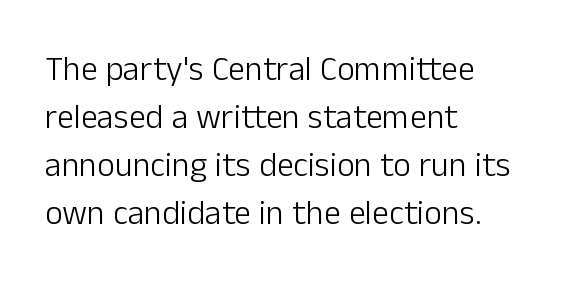
The image shows 34 px light sans-serif type, upright; set left-aligned, normal line spacing (1.41x), normal letter spacing, not underlined; low stroke contrast and a medium x-height.
